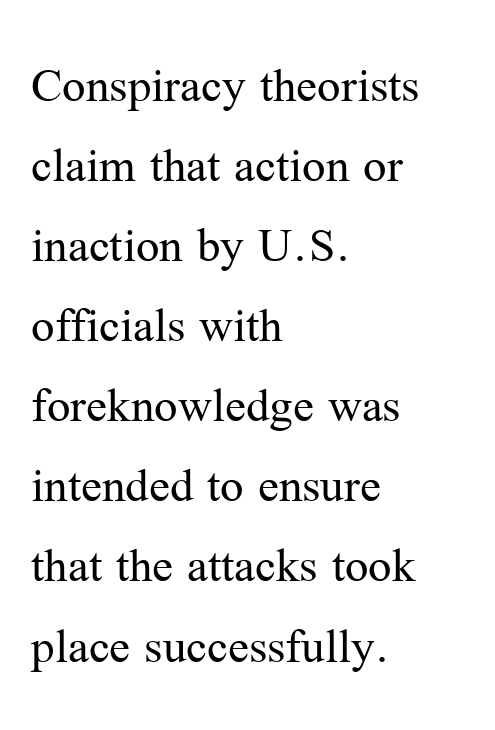
The image shows 52 px regular-weight serif type, upright; set left-aligned, normal line spacing (1.54x), normal letter spacing, not underlined; medium stroke contrast and a medium x-height.
